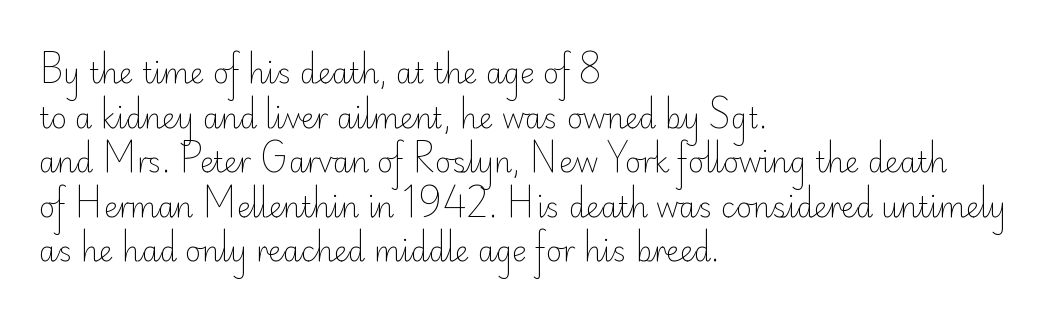
{"serif": "no", "italic": "no", "bold": "no", "weight": "light", "width": "normal", "stroke_contrast": "low", "x_height": "small", "monospaced": "no", "underline": "no", "align": "left", "line_spacing": "normal", "line_spacing_ratio": 1.59, "letter_spacing": "normal", "letter_spacing_em": 0.0, "glyph_px": 28}
